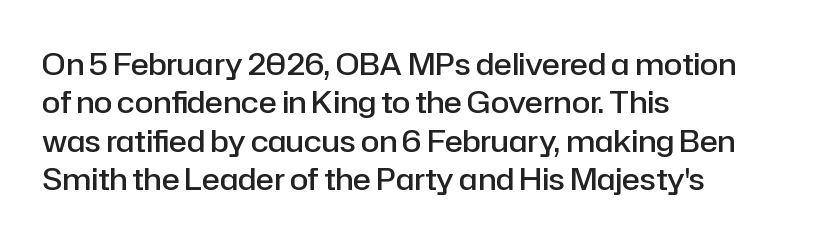
Layout note: lines flush left. Posture: straight, roman, zero tilt. Notice how descenders clear the ascenders below comfortably — that's standard leading. Regarding serifs, this sample does without them.
